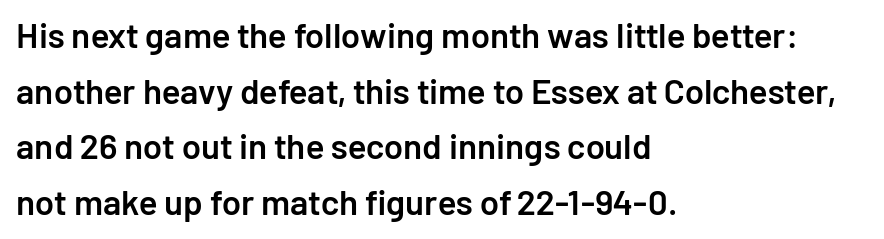
Q: Is the text bold? A: Semi-bold.
Q: Is the text italic (slanted)? A: No, it is upright.
Q: Is the typeface a serif or a sans-serif typeface? A: Sans-serif.
Q: Is the text underlined? A: No.
Q: How is the paragraph aligned? A: Left-aligned.
Q: Is the spacing between letters normal or unusually wide? A: Normal.
Q: Is the spacing between lines tight, normal or loose? A: Normal.
Q: Width (condensed, normal, or wide)? A: Normal.
Q: Stroke contrast? A: Low.
Q: x-height? A: Medium.
Q: Monospaced? A: No.
